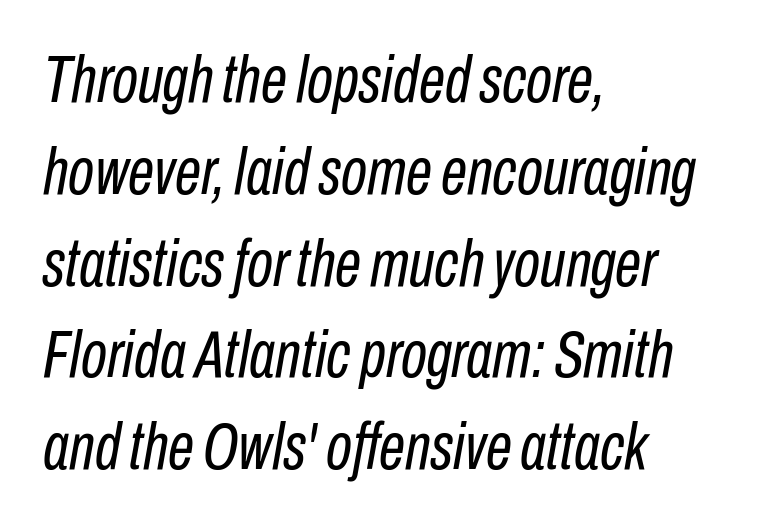
Between one letter and the next there's only the usual sliver of space. Each stroke keeps to a modest, everyday thickness or less. Spacing verdict: proportional, widths tailored to each character. The setting favours the left margin, as ordinary paragraphs usually do. Looking at the ascenders, they clearly lean.
